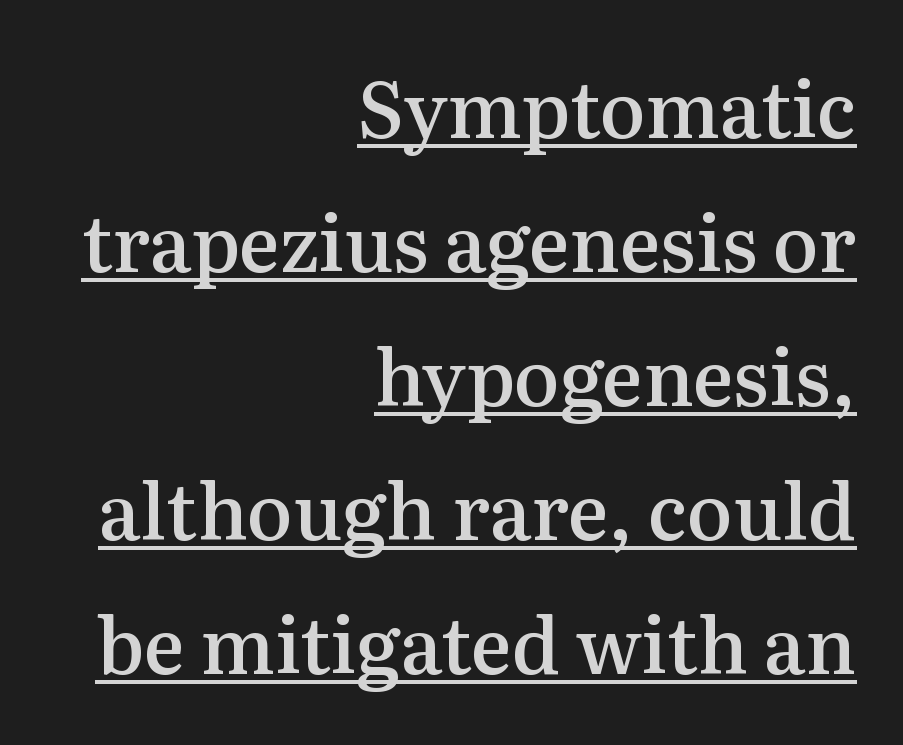
{"serif": "yes", "italic": "no", "bold": "semi", "weight": "semibold", "width": "normal", "stroke_contrast": "medium", "x_height": "medium", "monospaced": "no", "underline": "yes", "align": "right", "line_spacing_ratio": 1.74, "letter_spacing": "normal", "letter_spacing_em": 0.0, "glyph_px": 77}
